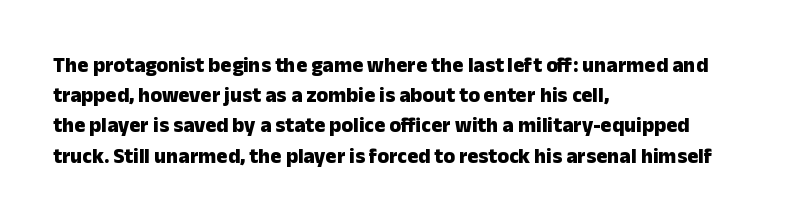
Q: Is the text bold? A: Yes.
Q: Is the text italic (slanted)? A: No, it is upright.
Q: Is the text underlined? A: No.
Q: How is the paragraph aligned? A: Left-aligned.
Q: Is the spacing between letters normal or unusually wide? A: Normal.
Q: Is the spacing between lines tight, normal or loose? A: Normal.
